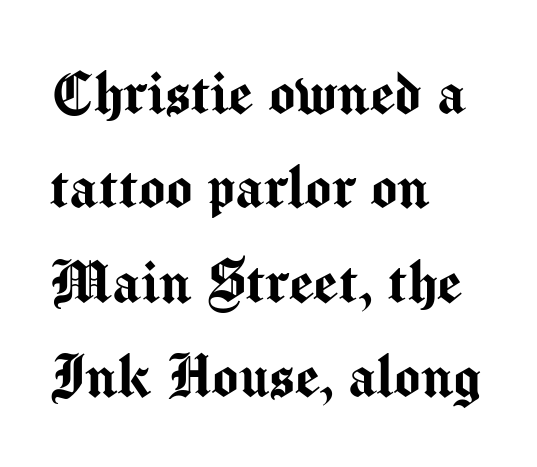
{"serif": "no", "italic": "no", "width": "normal", "stroke_contrast": "medium", "x_height": "medium", "monospaced": "no", "underline": "no", "align": "left", "line_spacing": "normal", "line_spacing_ratio": 1.35, "letter_spacing": "normal", "letter_spacing_em": 0.0, "glyph_px": 70}
